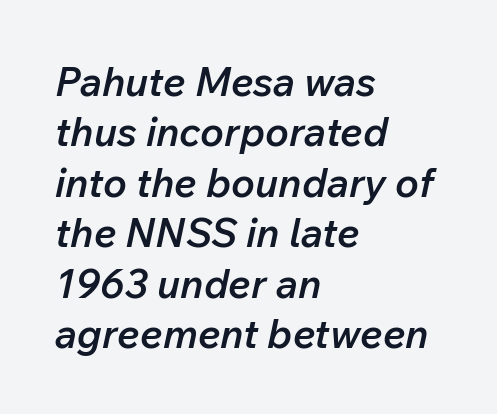
Q: Is the text bold? A: Semi-bold.
Q: Is the text italic (slanted)? A: Yes, it leans right by about 12 degrees.
Q: Is the text underlined? A: No.
Q: How is the paragraph aligned? A: Left-aligned.
Q: Is the spacing between letters normal or unusually wide? A: Normal.
Q: Is the spacing between lines tight, normal or loose? A: Normal.
Q: Width (condensed, normal, or wide)? A: Normal.
Q: Stroke contrast? A: Low.
Q: x-height? A: Medium.
Q: Monospaced? A: No.
